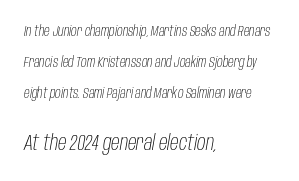
{"italic": "yes", "lean": "right", "slant_degrees": 10, "bold": "no", "underline": "no", "align": "left", "line_spacing": "loose", "line_spacing_ratio": 2.2, "letter_spacing": "normal", "letter_spacing_em": 0.0, "larger_block": "second", "size_ratio": 1.5, "glyph_px": 21}
